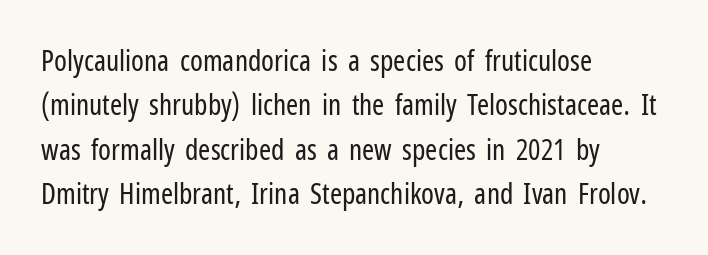
{"serif": "no", "italic": "no", "bold": "no", "weight": "regular", "width": "condensed", "stroke_contrast": "low", "x_height": "medium", "monospaced": "no", "underline": "no", "align": "left", "line_spacing": "normal", "line_spacing_ratio": 1.53, "letter_spacing": "normal", "letter_spacing_em": 0.0, "glyph_px": 29}
